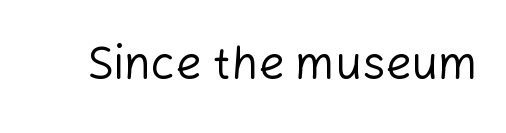
{"serif": "no", "italic": "no", "bold": "no", "weight": "regular", "width": "normal", "stroke_contrast": "low", "x_height": "medium", "monospaced": "no", "underline": "no", "letter_spacing": "normal", "letter_spacing_em": 0.0, "glyph_px": 46}
